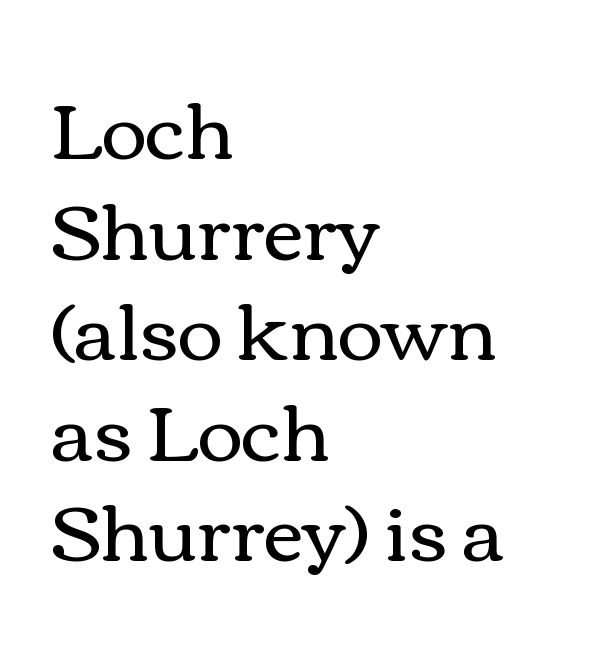
{"italic": "no", "bold": "no", "weight": "regular", "width": "wide", "stroke_contrast": "medium", "x_height": "medium", "monospaced": "no", "underline": "no", "align": "left", "line_spacing": "normal", "line_spacing_ratio": 1.29, "letter_spacing": "normal", "letter_spacing_em": 0.0, "glyph_px": 78}
